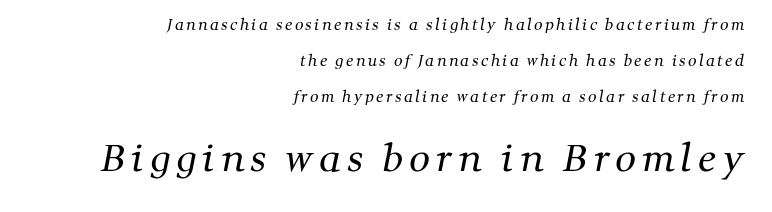
Here the second block reads like a headline and the first like body copy. The baseline area is clear. If you measured baseline to baseline, you'd find a long distance. Think of a printed novel: that variable character pitch is what you see here.
